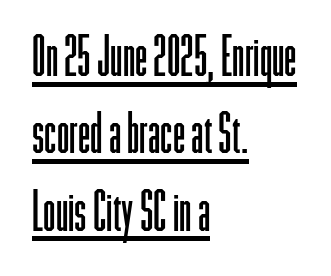
The image shows 56 px light, condensed sans-serif type, upright; set left-aligned, normal line spacing (1.38x), normal letter spacing, underlined; low stroke contrast and a medium x-height.
